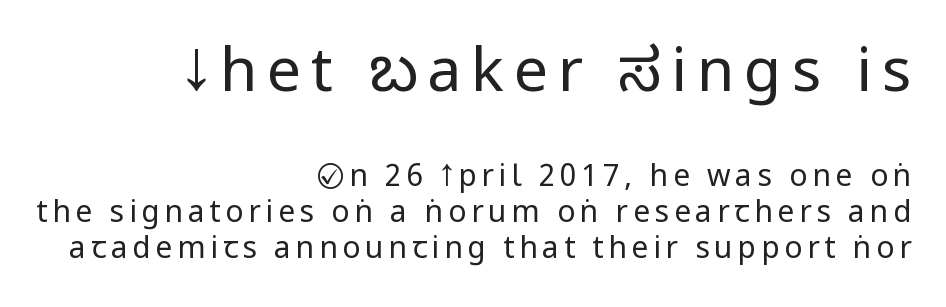
The image shows 61 px regular-weight, condensed sans-serif type, upright; set right-aligned, line spacing 1.21x, not underlined; the first (top) block is 2.03x larger; low stroke contrast and a large x-height.
